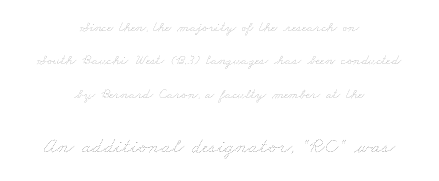
Q: Is the text bold? A: No.
Q: Is the text underlined? A: No.
Q: How is the paragraph aligned? A: Centered.
Q: Is the spacing between letters normal or unusually wide? A: Normal.
Q: Is the spacing between lines tight, normal or loose? A: Loose.
Q: Which block of text is set in a larger size, the first (top) or the second (bottom)? A: The second (bottom) one.
